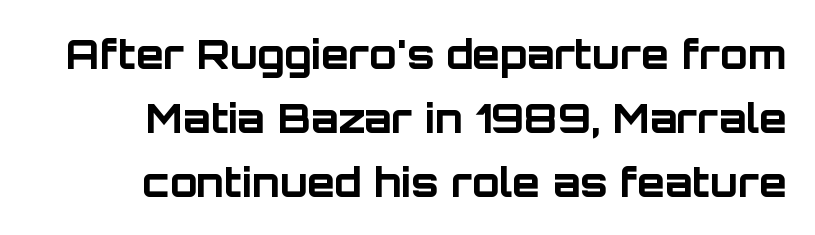
{"serif": "no", "italic": "no", "bold": "yes", "weight": "bold", "width": "normal", "stroke_contrast": "low", "x_height": "large", "monospaced": "no", "underline": "no", "align": "right", "line_spacing": "normal", "line_spacing_ratio": 1.6, "letter_spacing": "normal", "letter_spacing_em": 0.0, "glyph_px": 40}
